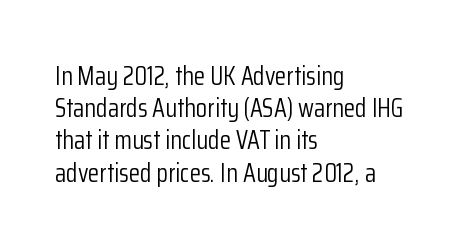
No letter is thick-stroked: the sample isn't bold. The lettering stays uniformly vertical, giving the passage a roman look. This sample uses plain, unmodified letter spacing. These lines stack with their left ends in a neat column. The gap between lines stays unmarked.
